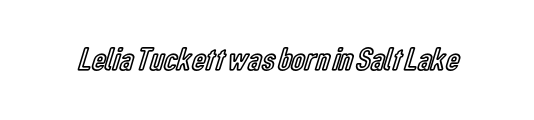
Anything drawn beneath the words? Only blank space. Looks like regular typesetting: each glyph gets only the width it needs. Between one letter and the next there's only the usual sliver of space.
